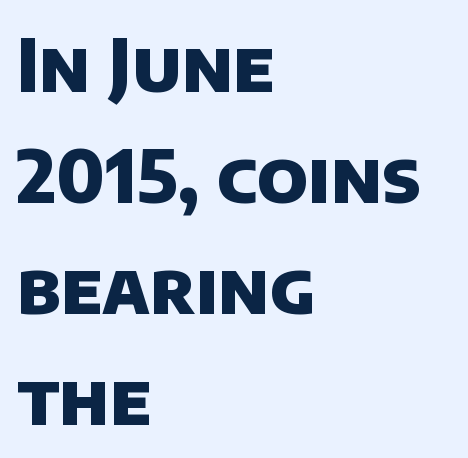
Q: Is the text bold? A: Yes.
Q: Is the typeface a serif or a sans-serif typeface? A: Sans-serif.
Q: Is the text underlined? A: No.
Q: How is the paragraph aligned? A: Left-aligned.
Q: Is the spacing between letters normal or unusually wide? A: Normal.
Q: Is the spacing between lines tight, normal or loose? A: Normal.
Q: Width (condensed, normal, or wide)? A: Normal.
Q: Stroke contrast? A: Low.
Q: x-height? A: Large.
Q: Monospaced? A: No.
